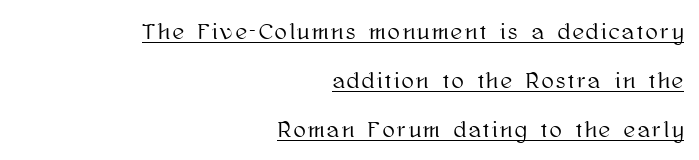
Q: Is the text italic (slanted)? A: No, it is upright.
Q: Is the text underlined? A: Yes.
Q: How is the paragraph aligned? A: Right-aligned.
Q: Is the spacing between lines tight, normal or loose? A: Loose.
